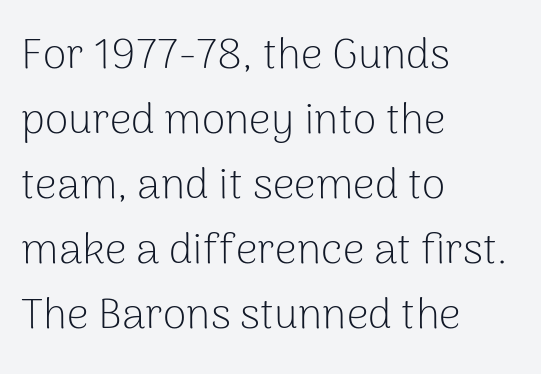
The passage shown has conventional tracking throughout. Here the designer chose a conventional face with non-uniform glyph widths. No heavy texture on the line: the type isn't bold. The lines sit at an ordinary, default distance from one another.
